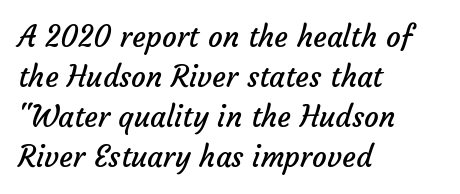
Q: Is the text bold? A: No.
Q: Is the typeface a serif or a sans-serif typeface? A: Sans-serif.
Q: Is the text underlined? A: No.
Q: How is the paragraph aligned? A: Left-aligned.
Q: Is the spacing between letters normal or unusually wide? A: Normal.
Q: Is the spacing between lines tight, normal or loose? A: Normal.
Q: Width (condensed, normal, or wide)? A: Normal.
Q: Stroke contrast? A: Low.
Q: x-height? A: Medium.
Q: Monospaced? A: No.
